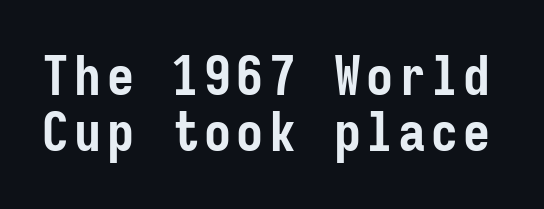
The glyphs in this specimen are sans serif. What's the leading like? Squeezed, with rows nearly overlapping. The sample has been set heavy, in full bold. This sample has the even, mechanical cadence of fixed-width lettering. Anything drawn beneath the words? Only blank space.
